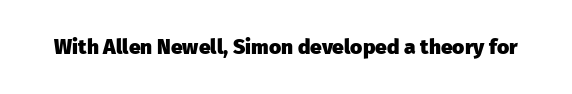
The letterforms sit shoulder to shoulder at normal distance. These lines were composed using upright roman letters. Check the space under the baseline: it is left empty. The sample has been set heavy, in full bold.
